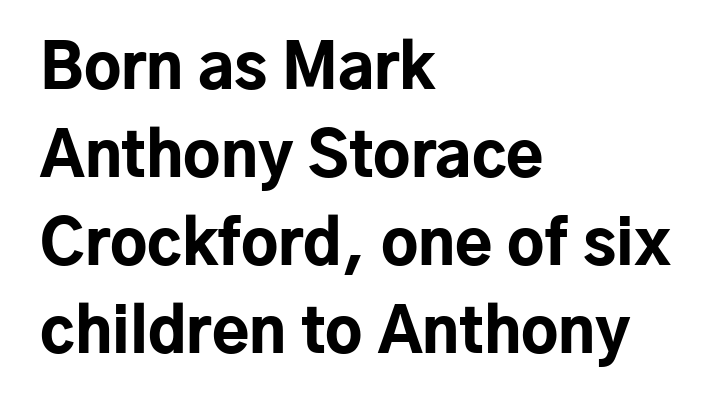
{"serif": "no", "italic": "no", "bold": "yes", "weight": "bold", "width": "normal", "stroke_contrast": "low", "x_height": "medium", "monospaced": "no", "underline": "no", "align": "left", "line_spacing": "normal", "line_spacing_ratio": 1.44, "letter_spacing": "normal", "letter_spacing_em": 0.0, "glyph_px": 61}
